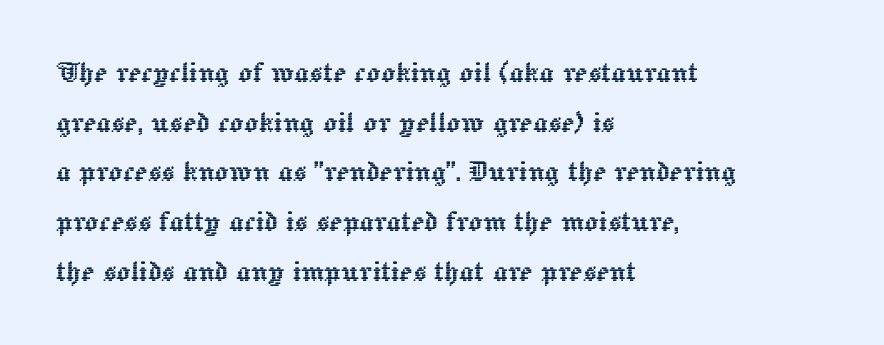
Q: Is the text italic (slanted)? A: No, it is upright.
Q: Is the text underlined? A: No.
Q: How is the paragraph aligned? A: Left-aligned.
Q: Is the spacing between letters normal or unusually wide? A: Normal.
Q: Is the spacing between lines tight, normal or loose? A: Normal.
Q: Width (condensed, normal, or wide)? A: Normal.
Q: x-height? A: Medium.
Q: Monospaced? A: No.
